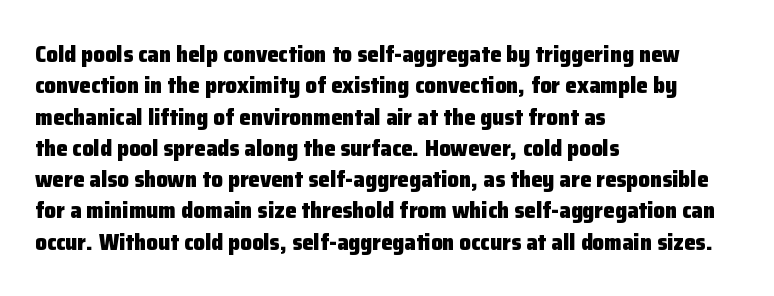
{"italic": "no", "bold": "yes", "underline": "no", "align": "left", "line_spacing": "normal", "line_spacing_ratio": 1.36, "letter_spacing": "normal", "letter_spacing_em": 0.0, "glyph_px": 23}
